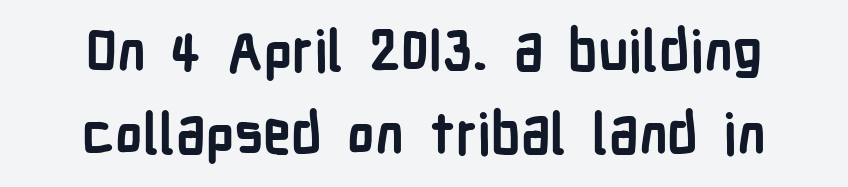
Chunky letters — that's bold for sure. The letters advance in unequal steps, a hallmark of proportional type. A typesetter would call this zero additional tracking. The area under the type is left untouched. Whoever set this chose a conventional vertical rhythm.
